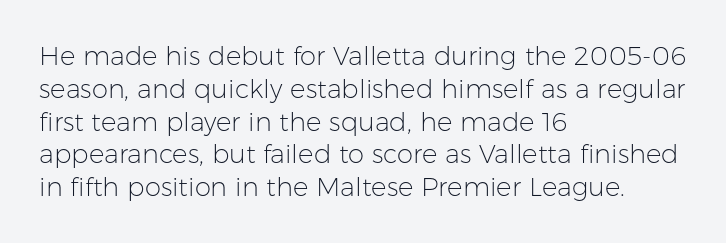
The image shows 26 px text type, upright; set left-aligned, normal line spacing (1.26x), normal letter spacing, not underlined.
